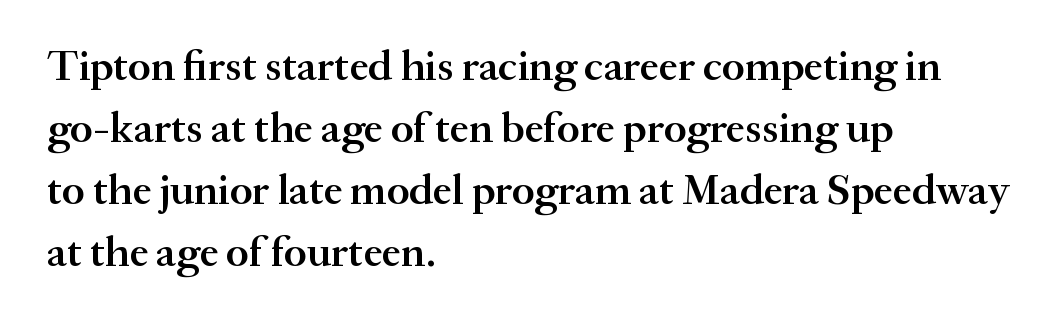
Q: Is the text bold? A: Semi-bold.
Q: Is the text italic (slanted)? A: No, it is upright.
Q: Is the typeface a serif or a sans-serif typeface? A: Serif.
Q: Is the text underlined? A: No.
Q: How is the paragraph aligned? A: Left-aligned.
Q: Is the spacing between letters normal or unusually wide? A: Normal.
Q: Is the spacing between lines tight, normal or loose? A: Normal.
Q: Width (condensed, normal, or wide)? A: Normal.
Q: Stroke contrast? A: Medium.
Q: x-height? A: Small.
Q: Monospaced? A: No.
